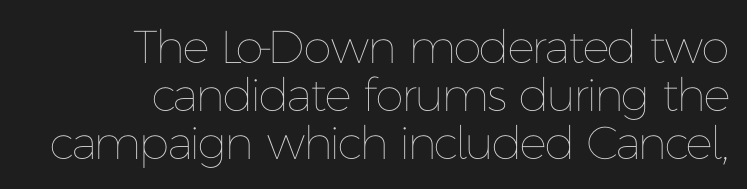
Every character sits straight up, as roman type does. Honestly, the letter spacing is just normal — you wouldn't notice it. The specimen omits any rule beneath the text block's lines. Stroke thickness stays within the range of a standard reading face or lighter. Leading is clearly below the norm, producing a dense column. Character widths vary here, with narrow letters taking less room than wide ones.
